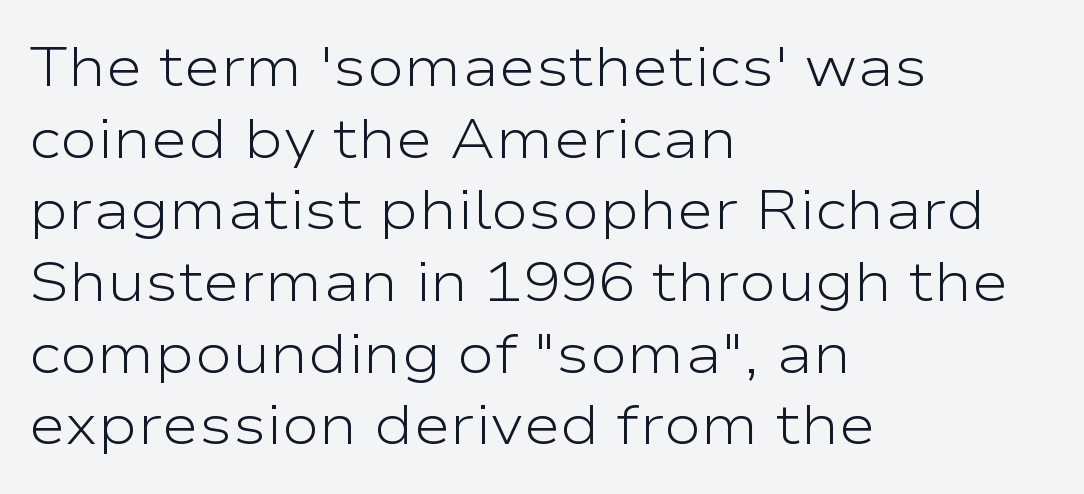
The image shows 56 px light, wide sans-serif type, upright; set left-aligned, normal line spacing (1.28x), normal letter spacing, not underlined; low stroke contrast and a medium x-height.
